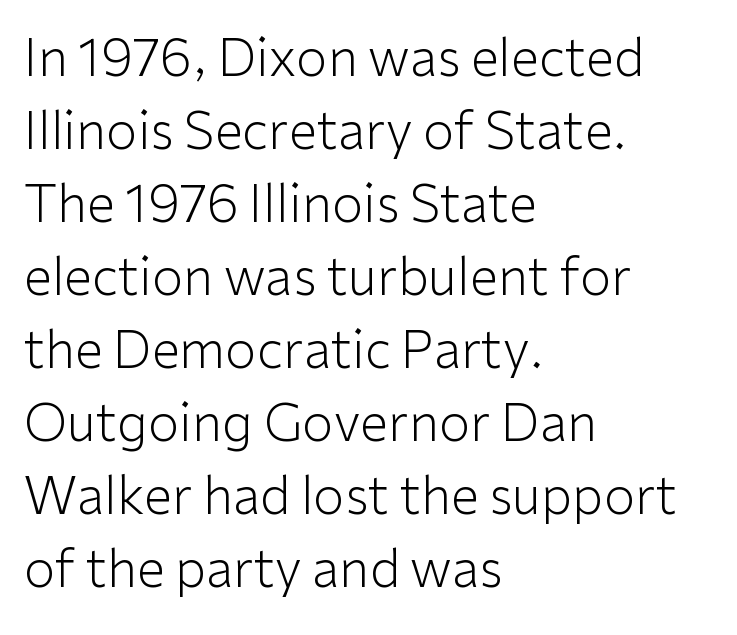
{"serif": "no", "italic": "no", "bold": "no", "weight": "light", "width": "normal", "stroke_contrast": "low", "x_height": "medium", "monospaced": "no", "underline": "no", "align": "left", "line_spacing": "normal", "line_spacing_ratio": 1.43, "letter_spacing": "normal", "letter_spacing_em": 0.0, "glyph_px": 51}
